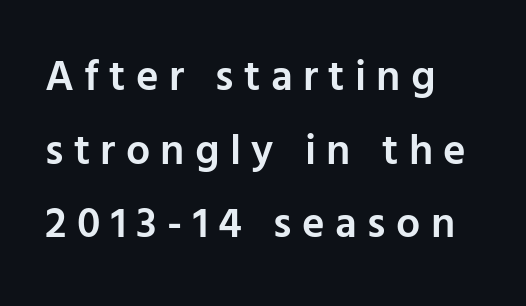
Q: Is the text bold? A: Semi-bold.
Q: Is the text italic (slanted)? A: No, it is upright.
Q: Is the typeface a serif or a sans-serif typeface? A: Sans-serif.
Q: Is the text underlined? A: No.
Q: How is the paragraph aligned? A: Left-aligned.
Q: Is the spacing between letters normal or unusually wide? A: Unusually wide.
Q: Width (condensed, normal, or wide)? A: Normal.
Q: Stroke contrast? A: Low.
Q: x-height? A: Medium.
Q: Monospaced? A: No.
